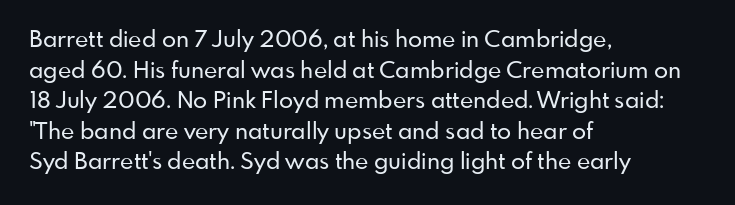
{"italic": "no", "underline": "no", "align": "left", "line_spacing": "normal", "line_spacing_ratio": 1.33, "letter_spacing": "normal", "letter_spacing_em": 0.0, "glyph_px": 23}
